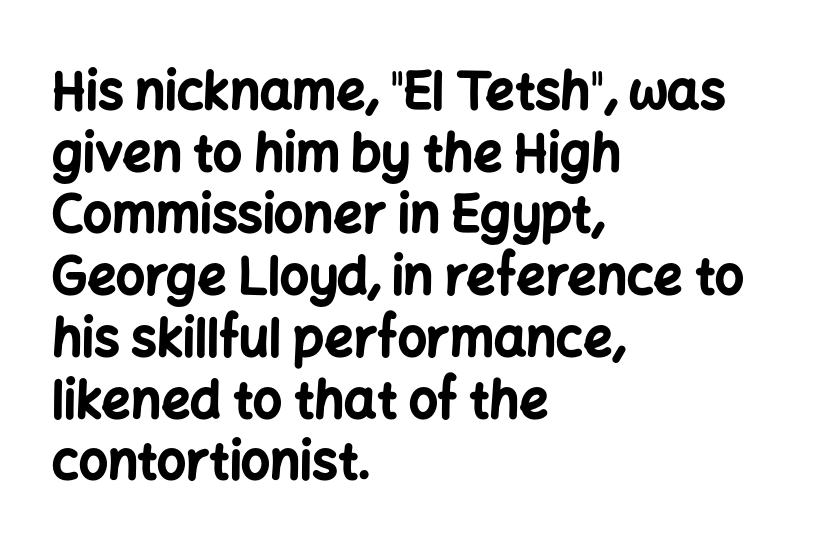
Each letter keeps its own natural width here, so spacing adapts to shape. Unmarked baselines from the first word to the last. The letters sit at their default tracking, neither squeezed nor spread. Is the block centered? No — it sits flush against the left margin. The letters carry no serifs — their stems end cleanly without finishing strokes.
